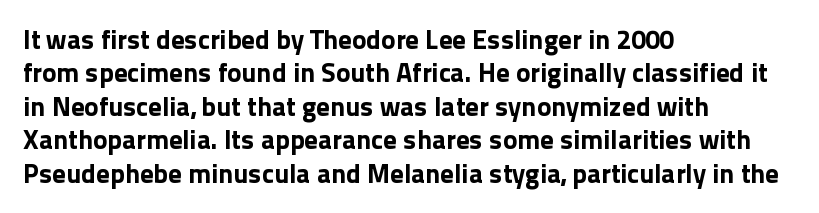
There is no visible air inserted between adjacent glyphs. Compared with a centered layout, this one pins lines to the left instead. The strokes are fattened all the way to bold. A typesetter would mark this as roman, not italic. The words here are not underlined.
